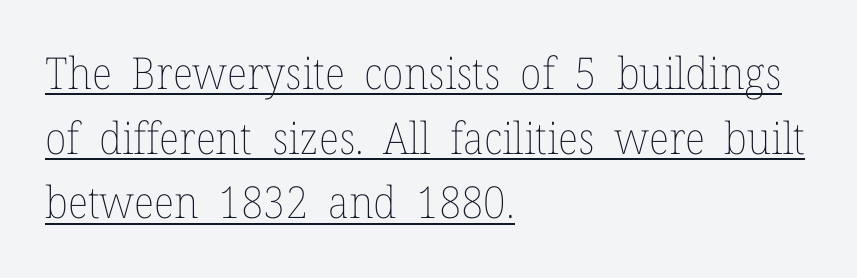
A classic flush-left, rag-right setting is used for this passage. The passage shown is not bold in any degree. Quick note: not italic, upright. A typesetter would call this proportional, since set widths differ per character. The words here are underlined.
